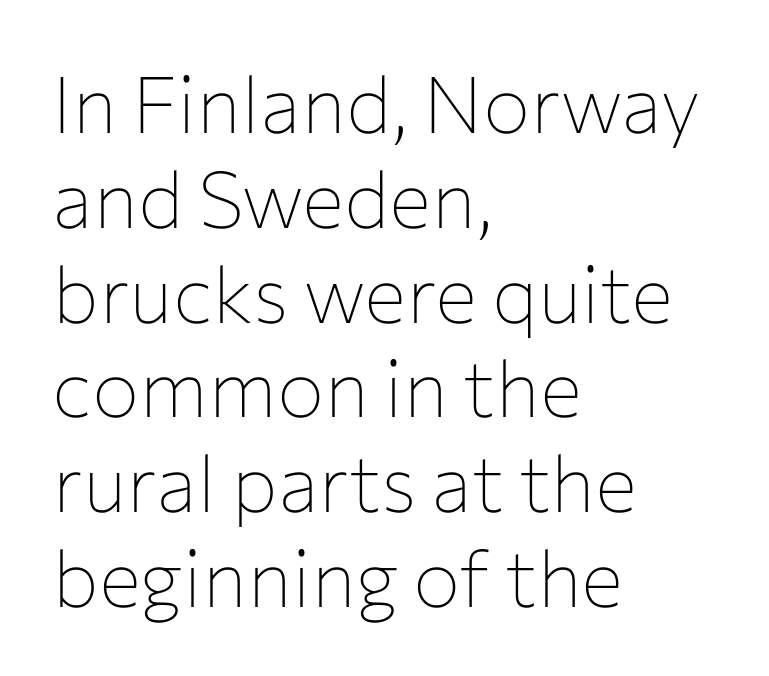
Q: Is the text bold? A: No.
Q: Is the text italic (slanted)? A: No, it is upright.
Q: Is the typeface a serif or a sans-serif typeface? A: Sans-serif.
Q: Is the text underlined? A: No.
Q: How is the paragraph aligned? A: Left-aligned.
Q: Is the spacing between letters normal or unusually wide? A: Normal.
Q: Width (condensed, normal, or wide)? A: Normal.
Q: Stroke contrast? A: Low.
Q: x-height? A: Medium.
Q: Monospaced? A: No.
